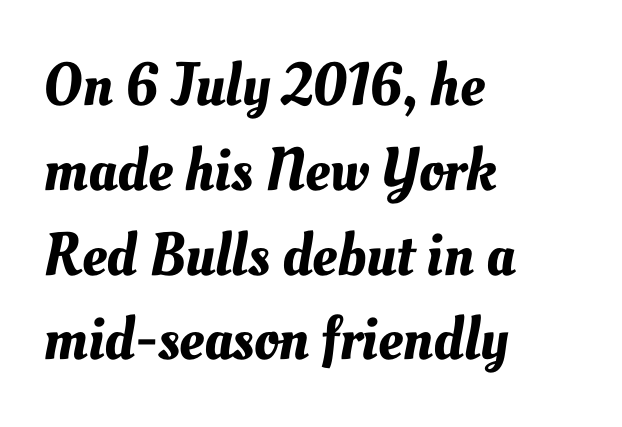
These lines sit exactly where default settings would place them. Alignment: flush left. Do the characters align in a grid? No, the font is proportional. The string is rendered with underlining switched off. Words appear dense and cohesive because spacing is normal.
